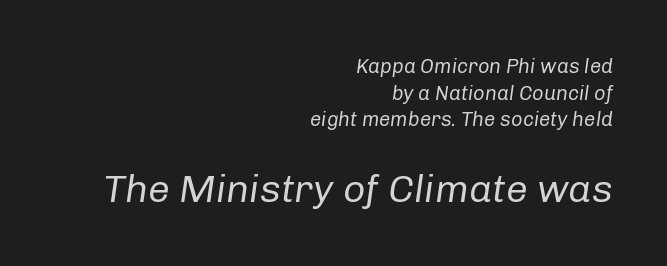
{"italic": "yes", "lean": "right", "slant_degrees": 8, "bold": "no", "weight": "regular", "width": "normal", "stroke_contrast": "low", "x_height": "medium", "monospaced": "no", "underline": "no", "align": "right", "line_spacing": "normal", "line_spacing_ratio": 1.33, "letter_spacing": "normal", "letter_spacing_em": 0.0, "larger_block": "second", "size_ratio": 1.95, "glyph_px": 39}
